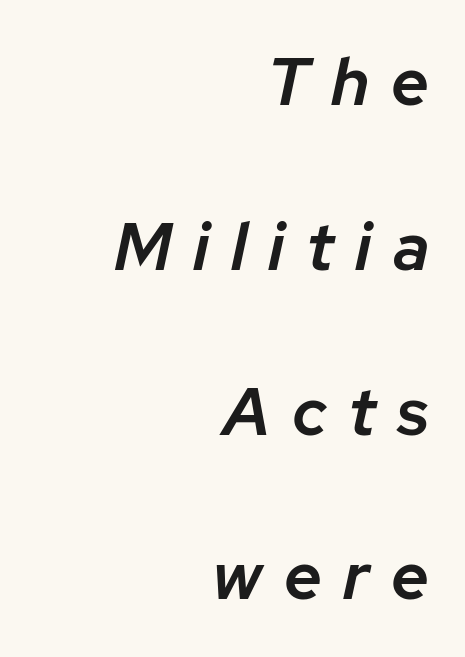
Q: Is the text bold? A: Semi-bold.
Q: Is the text italic (slanted)? A: Yes, it leans right by about 12 degrees.
Q: Is the text underlined? A: No.
Q: How is the paragraph aligned? A: Right-aligned.
Q: Is the spacing between letters normal or unusually wide? A: Unusually wide.
Q: Is the spacing between lines tight, normal or loose? A: Loose.
Q: Width (condensed, normal, or wide)? A: Normal.
Q: Stroke contrast? A: Low.
Q: x-height? A: Medium.
Q: Monospaced? A: No.
